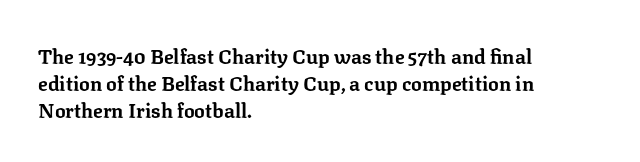
It's the straight-up-and-down kind of type. The letters sit at their default tracking, neither squeezed nor spread. Line starts are locked; line ends wander. This is heavy type, rendered in bold. Baseline-to-baseline distance is the conventional proportion of letter height.
